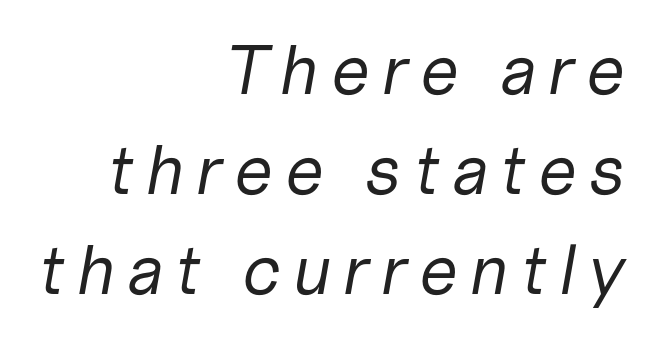
The image shows 70 px regular-weight type, italic (leaning right); set right-aligned, normal line spacing (1.43x), not underlined; low stroke contrast and a medium x-height.
